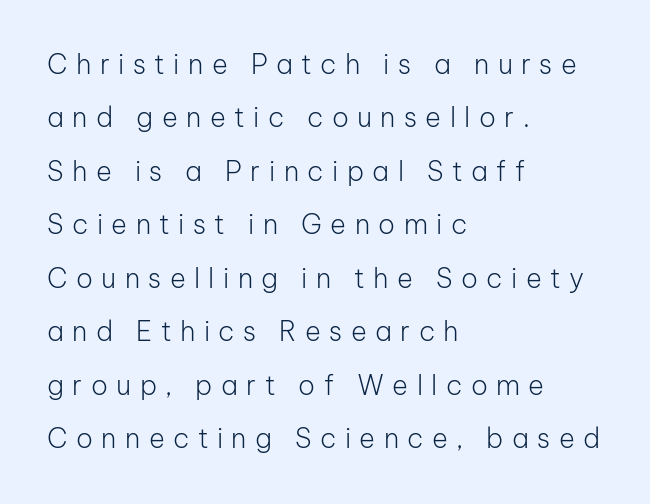
{"italic": "no", "bold": "no", "underline": "no", "align": "left", "line_spacing": "loose", "line_spacing_ratio": 1.98, "letter_spacing": "wide", "letter_spacing_em": 0.31, "glyph_px": 27}
